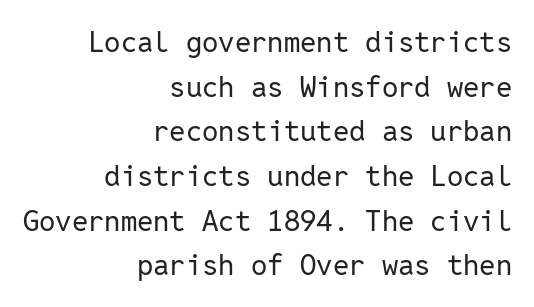
Q: Is the text bold? A: No.
Q: Is the text italic (slanted)? A: No, it is upright.
Q: Is the typeface a serif or a sans-serif typeface? A: Sans-serif.
Q: Is the text underlined? A: No.
Q: How is the paragraph aligned? A: Right-aligned.
Q: Is the spacing between letters normal or unusually wide? A: Normal.
Q: Is the spacing between lines tight, normal or loose? A: Normal.
Q: Width (condensed, normal, or wide)? A: Normal.
Q: Stroke contrast? A: Low.
Q: x-height? A: Medium.
Q: Monospaced? A: Yes.
